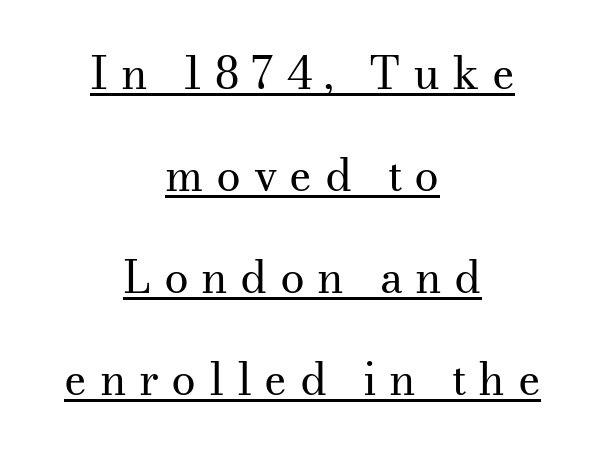
{"serif": "yes", "italic": "no", "bold": "no", "weight": "regular", "width": "normal", "stroke_contrast": "medium", "x_height": "small", "monospaced": "no", "underline": "yes", "align": "center", "line_spacing": "loose", "line_spacing_ratio": 2.32, "letter_spacing": "wide", "letter_spacing_em": 0.28, "glyph_px": 44}
